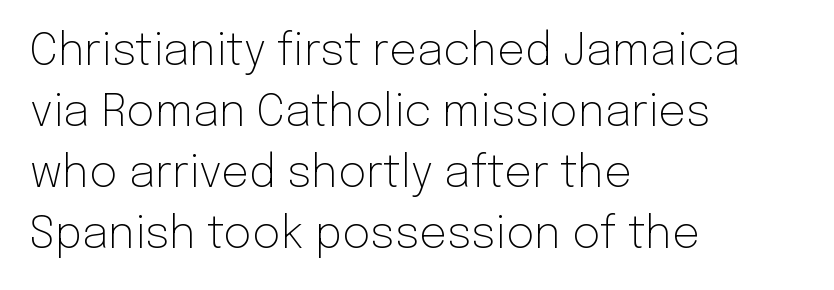
{"serif": "no", "italic": "no", "bold": "no", "weight": "light", "width": "normal", "stroke_contrast": "low", "x_height": "medium", "monospaced": "no", "underline": "no", "align": "left", "line_spacing": "normal", "line_spacing_ratio": 1.39, "letter_spacing": "normal", "letter_spacing_em": 0.0, "glyph_px": 44}
